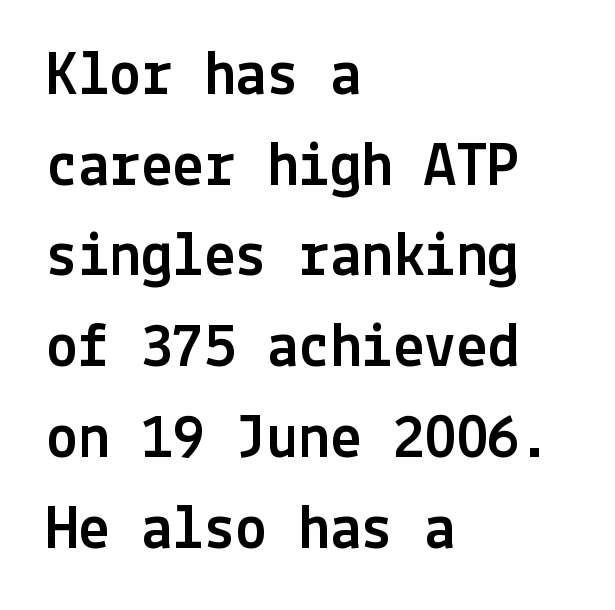
Q: Is the text italic (slanted)? A: No, it is upright.
Q: Is the typeface a serif or a sans-serif typeface? A: Sans-serif.
Q: Is the text underlined? A: No.
Q: How is the paragraph aligned? A: Left-aligned.
Q: Is the spacing between letters normal or unusually wide? A: Normal.
Q: Is the spacing between lines tight, normal or loose? A: Normal.
Q: Width (condensed, normal, or wide)? A: Normal.
Q: x-height? A: Medium.
